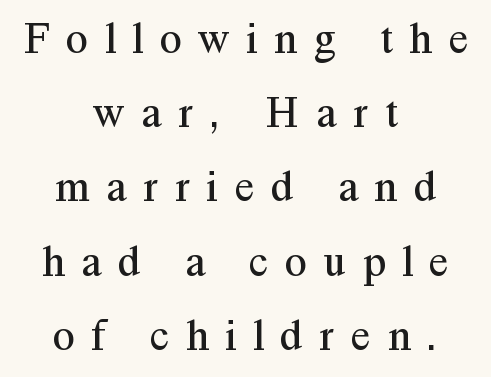
The image shows 45 px regular-weight serif type, upright; set centered, normal line spacing (1.65x), unusually wide letter spacing (+0.37 em), not underlined; medium stroke contrast and a medium x-height.
